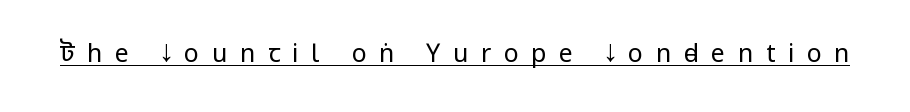
The image shows 25 px text type, upright; set unusually wide letter spacing (+0.5 em), underlined.
